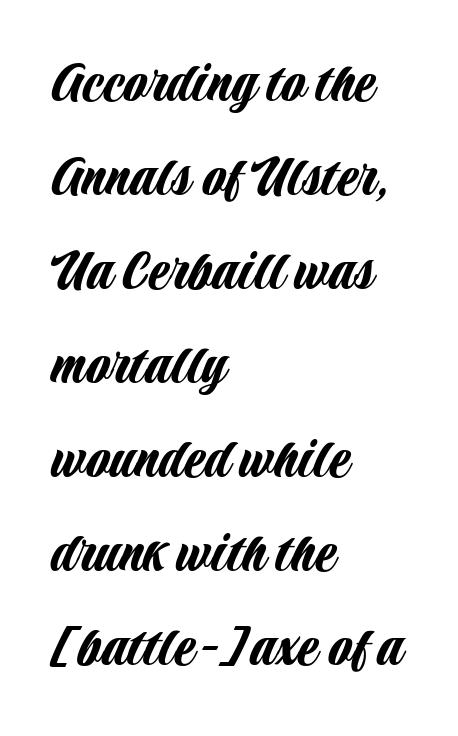
The image shows 61 px condensed sans-serif type; set left-aligned, normal line spacing (1.54x), normal letter spacing, not underlined; low stroke contrast and a large x-height.
